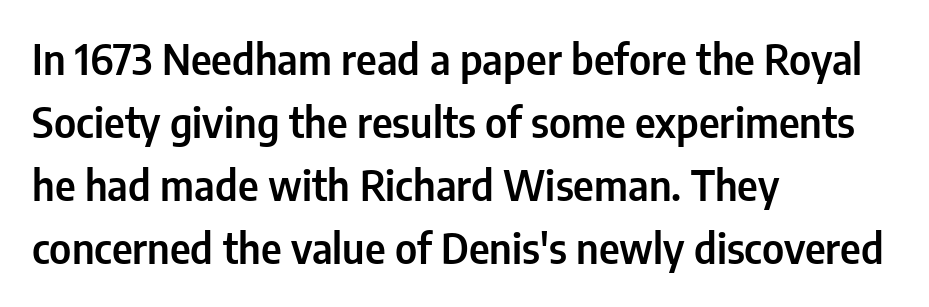
{"serif": "no", "italic": "no", "width": "condensed", "stroke_contrast": "low", "x_height": "medium", "monospaced": "no", "underline": "no", "align": "left", "line_spacing": "normal", "line_spacing_ratio": 1.54, "letter_spacing": "normal", "letter_spacing_em": 0.0, "glyph_px": 41}
